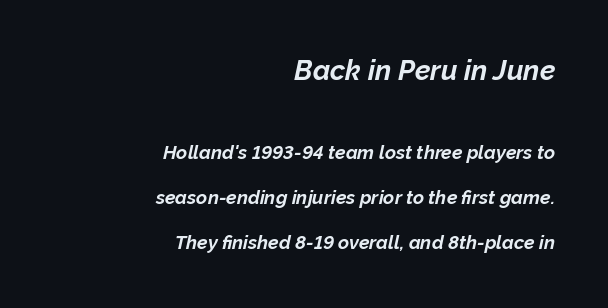
The image shows 28 px bold type, italic (leaning right); set right-aligned, loose line spacing (2.36x), normal letter spacing, not underlined; the first (top) block is 1.47x larger; low stroke contrast and a medium x-height.
